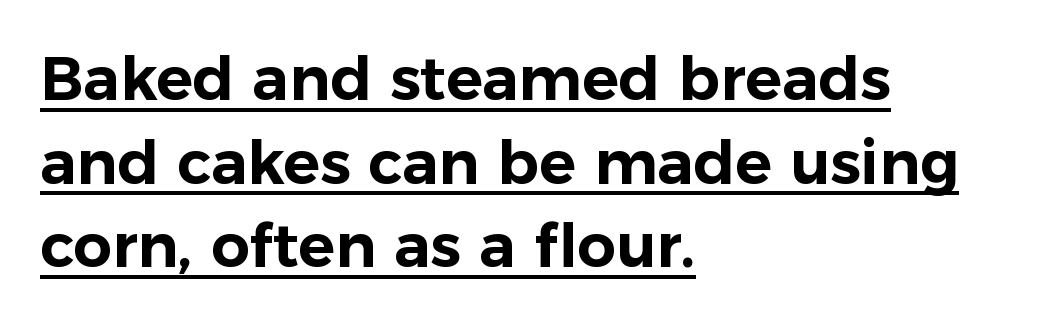
Each line starts at the same left margin while the right side varies. Posture: upright roman. In terms of leading, this rendering sits right in the middle. Check the space under the baseline: a stroke is drawn there.
